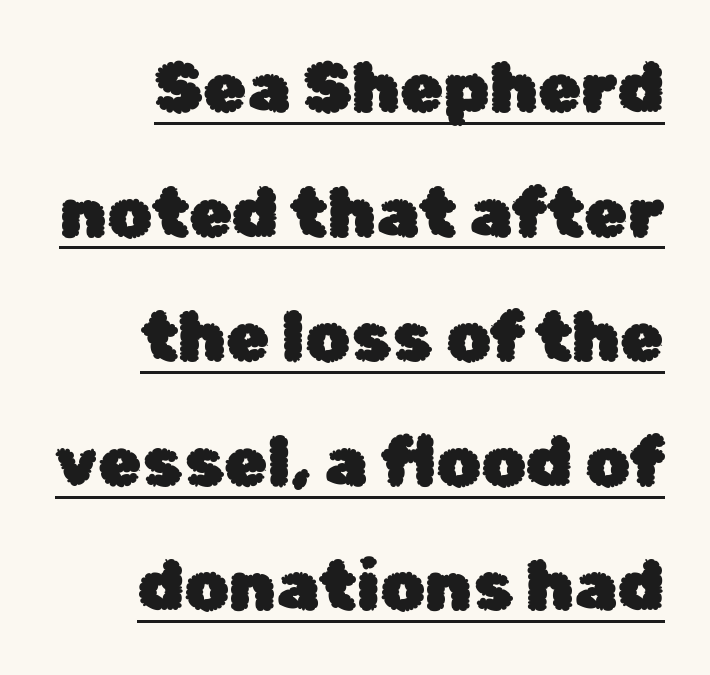
The image shows 70 px sans-serif type, upright; set right-aligned, line spacing 1.78x, normal letter spacing, underlined; low stroke contrast and a medium x-height.
